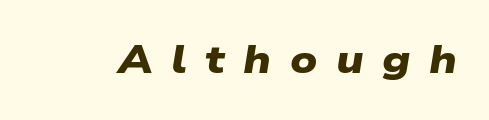
Q: Is the text bold? A: Yes.
Q: Is the typeface a serif or a sans-serif typeface? A: Sans-serif.
Q: Is the text underlined? A: No.
Q: Is the spacing between letters normal or unusually wide? A: Unusually wide.
Q: Width (condensed, normal, or wide)? A: Wide.
Q: Stroke contrast? A: Low.
Q: x-height? A: Medium.
Q: Monospaced? A: No.
